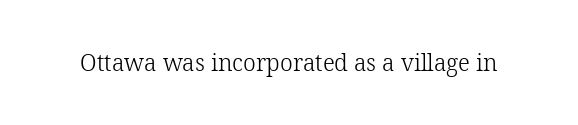
Q: Is the text bold? A: No.
Q: Is the text italic (slanted)? A: No, it is upright.
Q: Is the text underlined? A: No.
Q: Is the spacing between letters normal or unusually wide? A: Normal.
